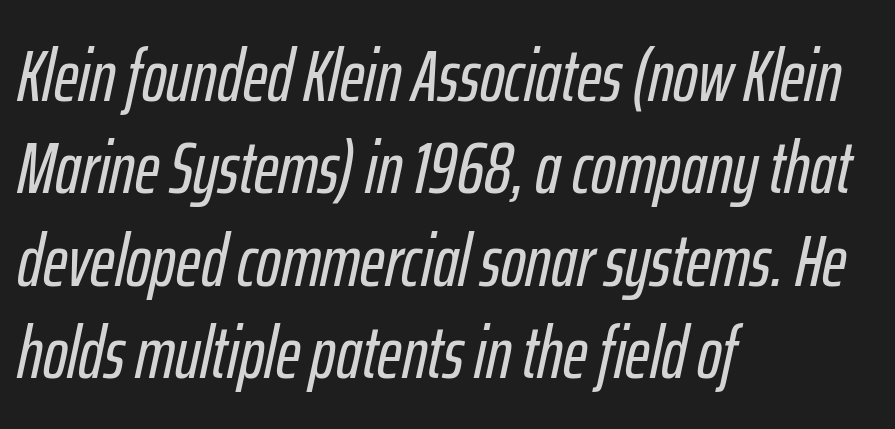
The rendering uses a moderate line-height, typical for paragraphs. The axis of the letterforms is tilted away from vertical. Unmarked baselines from the first word to the last. The gaps between neighbouring characters are ordinary and unremarkable. The compositor pushed each line to the left boundary. Note the varied advance widths — an 'i' is clearly narrower than an 'm'.
